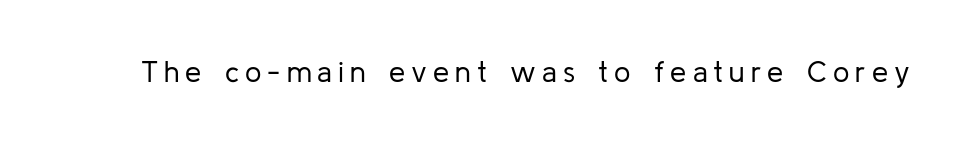
Q: Is the text bold? A: No.
Q: Is the text italic (slanted)? A: No, it is upright.
Q: Is the typeface a serif or a sans-serif typeface? A: Sans-serif.
Q: Is the text underlined? A: No.
Q: Is the spacing between letters normal or unusually wide? A: Unusually wide.
Q: Width (condensed, normal, or wide)? A: Normal.
Q: Stroke contrast? A: Low.
Q: x-height? A: Medium.
Q: Monospaced? A: No.
